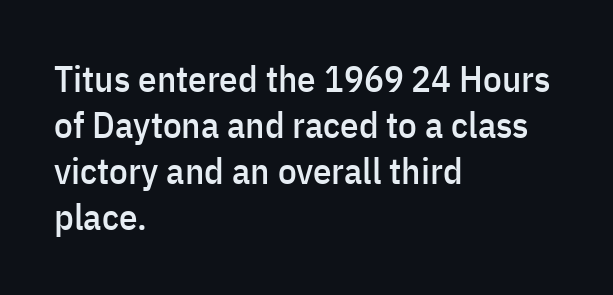
The passage shown is typeset with a sans-serif family. Spacing verdict: proportional, widths tailored to each character. Rule under the text: the space is simply empty. The type sits square on the baseline with zero lean.
